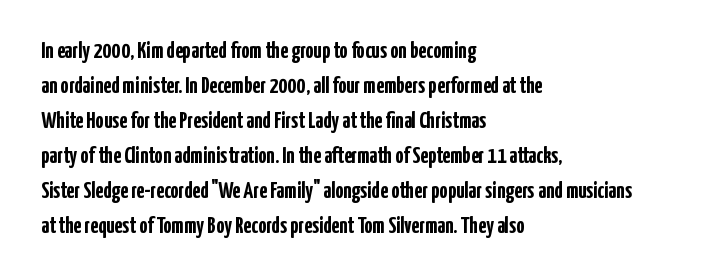
The image shows 23 px bold type, upright; set left-aligned, normal line spacing (1.52x), normal letter spacing, not underlined.
